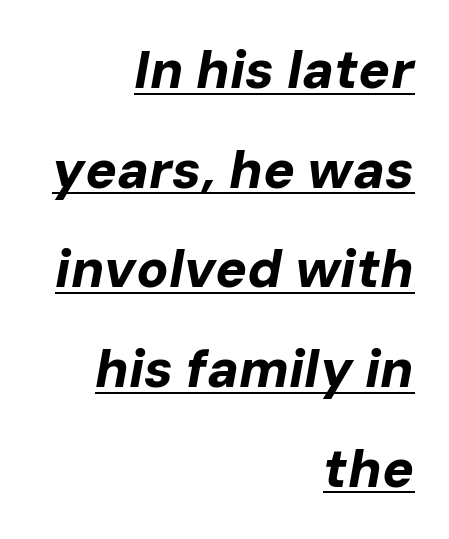
Q: Is the text bold? A: Yes.
Q: Is the text italic (slanted)? A: Yes, it leans right by about 10 degrees.
Q: Is the text underlined? A: Yes.
Q: How is the paragraph aligned? A: Right-aligned.
Q: Is the spacing between letters normal or unusually wide? A: Normal.
Q: Width (condensed, normal, or wide)? A: Normal.
Q: Stroke contrast? A: Low.
Q: x-height? A: Medium.
Q: Monospaced? A: No.
